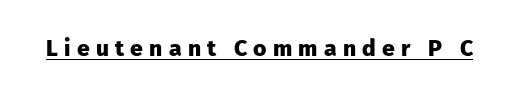
A full-strength bold gives these letters their thick strokes. Caption: expanded tracking, letters set apart. A continuous stroke trails under the words, as in a hyperlink. Vertical strokes here are truly vertical.
